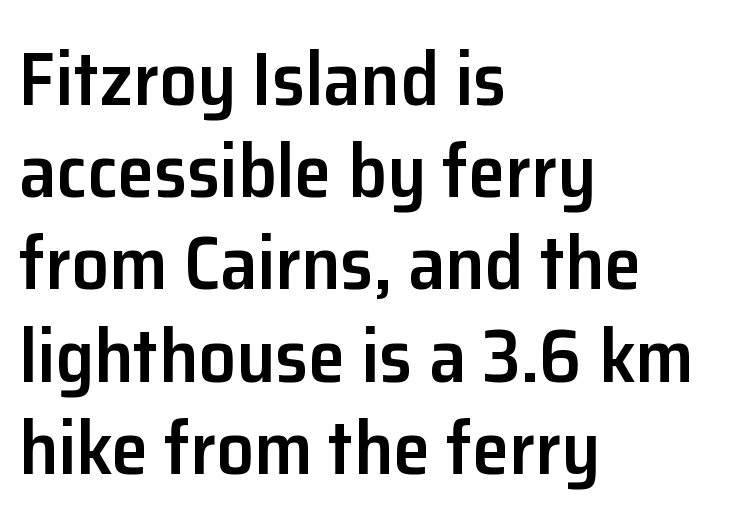
Q: Is the text bold? A: Semi-bold.
Q: Is the text italic (slanted)? A: No, it is upright.
Q: Is the typeface a serif or a sans-serif typeface? A: Sans-serif.
Q: Is the text underlined? A: No.
Q: How is the paragraph aligned? A: Left-aligned.
Q: Is the spacing between letters normal or unusually wide? A: Normal.
Q: Width (condensed, normal, or wide)? A: Normal.
Q: Stroke contrast? A: Low.
Q: x-height? A: Medium.
Q: Monospaced? A: No.
